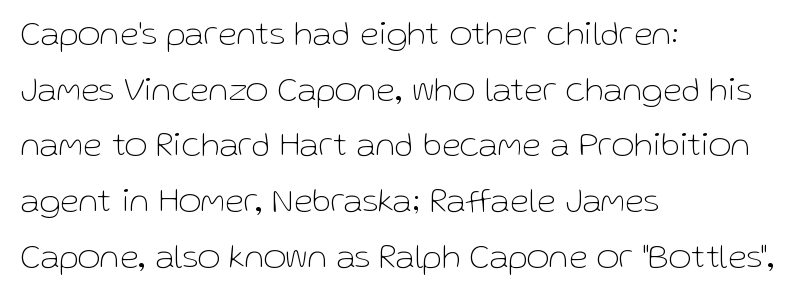
Which margin do the lines hug? The left one — the right edge is uneven. The passage shown is not bold in any degree. The block of text has a typical density, with ordinary space between rows. The designer went with a sans here, leaving each stem footless.
